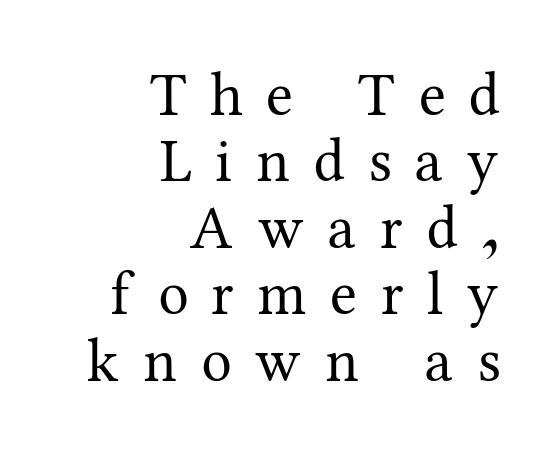
Q: Is the text bold? A: No.
Q: Is the text italic (slanted)? A: No, it is upright.
Q: Is the typeface a serif or a sans-serif typeface? A: Serif.
Q: Is the text underlined? A: No.
Q: How is the paragraph aligned? A: Right-aligned.
Q: Is the spacing between letters normal or unusually wide? A: Unusually wide.
Q: Is the spacing between lines tight, normal or loose? A: Tight.
Q: Width (condensed, normal, or wide)? A: Normal.
Q: Stroke contrast? A: Medium.
Q: x-height? A: Medium.
Q: Monospaced? A: No.
